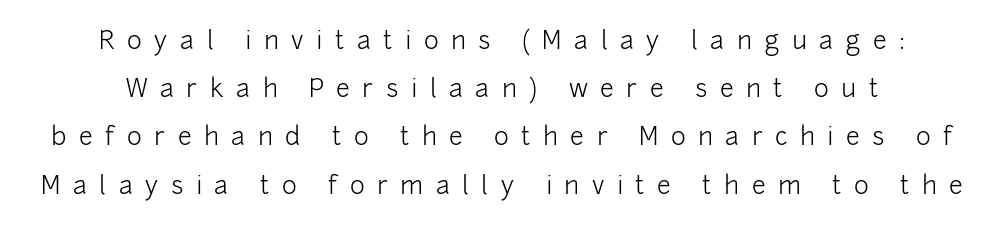
Q: Is the text bold? A: No.
Q: Is the text italic (slanted)? A: No, it is upright.
Q: Is the text underlined? A: No.
Q: How is the paragraph aligned? A: Centered.
Q: Is the spacing between letters normal or unusually wide? A: Unusually wide.
Q: Is the spacing between lines tight, normal or loose? A: Loose.
